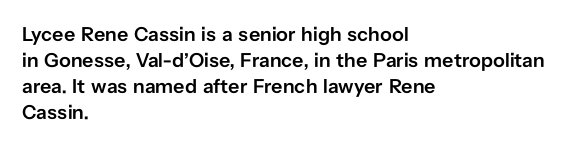
The image shows 20 px text type, upright; set left-aligned, normal line spacing (1.3x), normal letter spacing, not underlined.
